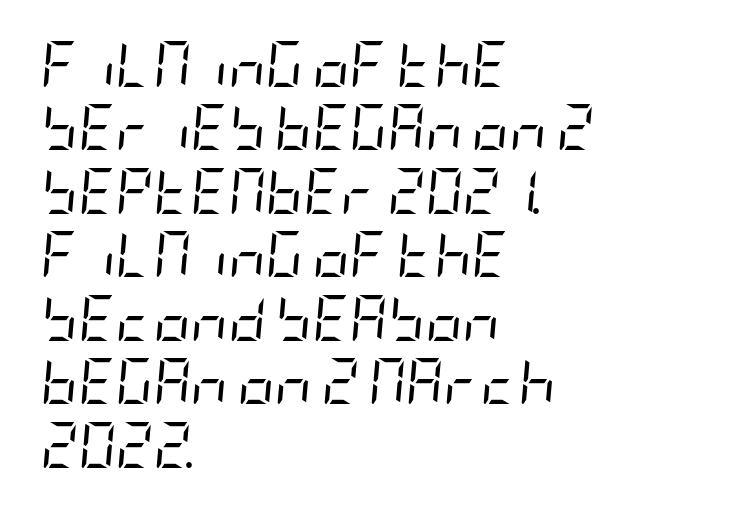
The image shows 46 px regular-weight, condensed type, italic (leaning right); set left-aligned, normal line spacing (1.38x), normal letter spacing, not underlined; low stroke contrast and a large x-height.
